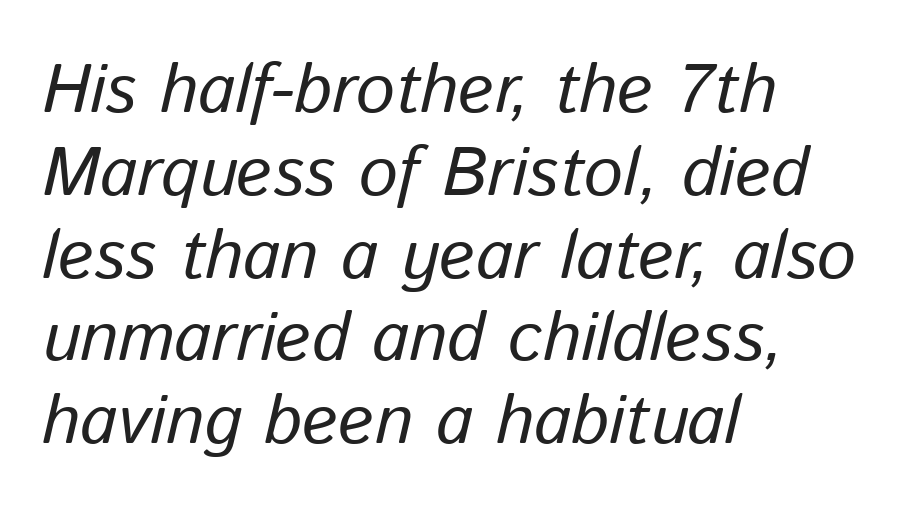
{"italic": "yes", "lean": "right", "slant_degrees": 13, "width": "normal", "stroke_contrast": "low", "x_height": "medium", "monospaced": "no", "underline": "no", "align": "left", "line_spacing_ratio": 1.2, "letter_spacing": "normal", "letter_spacing_em": 0.0, "glyph_px": 69}
